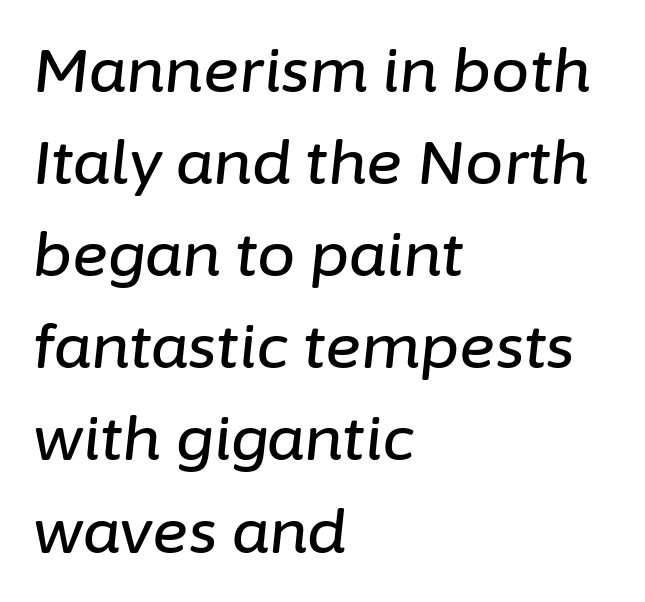
Q: Is the text italic (slanted)? A: Yes, it leans right by about 6 degrees.
Q: Is the text underlined? A: No.
Q: How is the paragraph aligned? A: Left-aligned.
Q: Is the spacing between letters normal or unusually wide? A: Normal.
Q: Is the spacing between lines tight, normal or loose? A: Normal.
Q: Width (condensed, normal, or wide)? A: Normal.
Q: Stroke contrast? A: Low.
Q: x-height? A: Medium.
Q: Monospaced? A: No.
